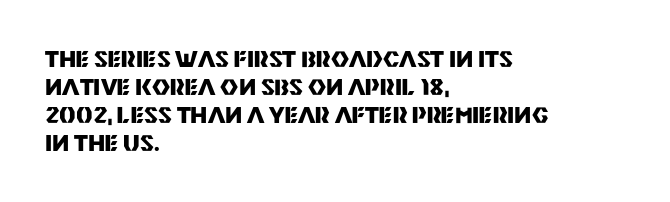
The axis of the letterforms is exactly vertical. Leftover space on each line is placed entirely after the last word. Each row of text sits above clean, open space. Students, note that the glyphs here touch the page at normal intervals.
